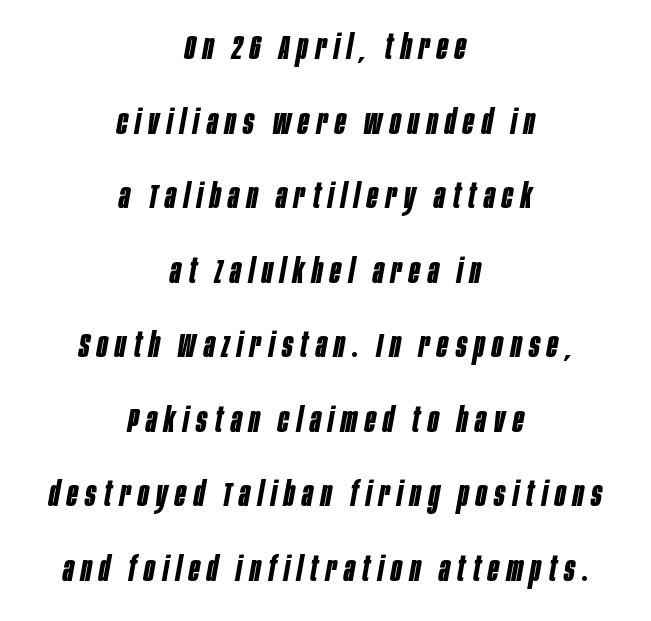
The image shows 35 px bold, condensed type, italic (leaning right); set centered, loose line spacing (2.13x), unusually wide letter spacing (+0.22 em), not underlined; low stroke contrast and a large x-height.
